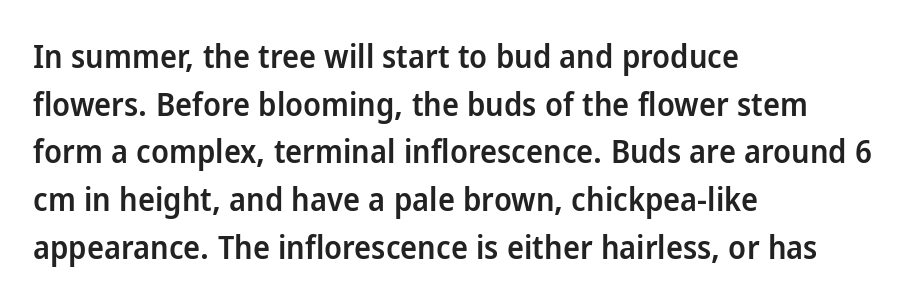
Q: Is the text bold? A: Semi-bold.
Q: Is the text italic (slanted)? A: No, it is upright.
Q: Is the typeface a serif or a sans-serif typeface? A: Sans-serif.
Q: Is the text underlined? A: No.
Q: How is the paragraph aligned? A: Left-aligned.
Q: Is the spacing between letters normal or unusually wide? A: Normal.
Q: Is the spacing between lines tight, normal or loose? A: Normal.
Q: Width (condensed, normal, or wide)? A: Normal.
Q: Stroke contrast? A: Low.
Q: x-height? A: Medium.
Q: Monospaced? A: No.
